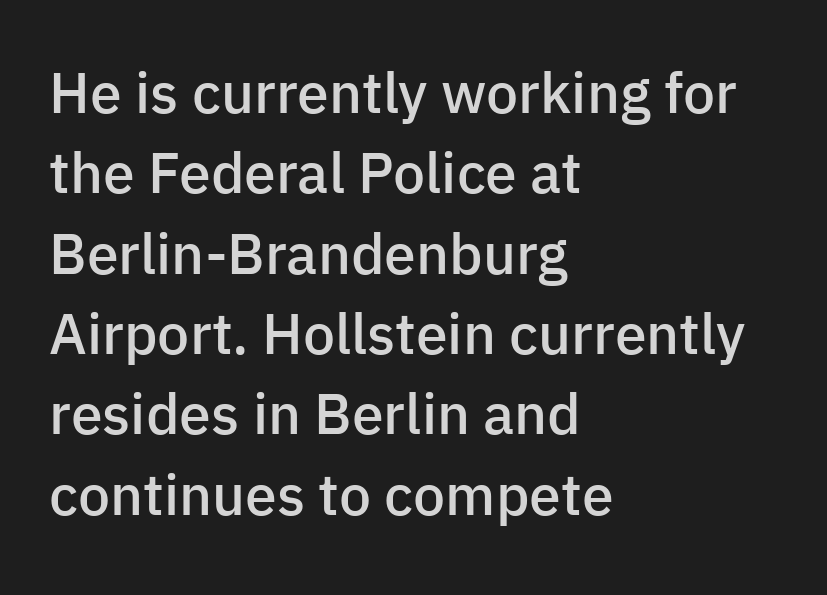
Q: Is the text bold? A: Semi-bold.
Q: Is the text italic (slanted)? A: No, it is upright.
Q: Is the typeface a serif or a sans-serif typeface? A: Sans-serif.
Q: Is the text underlined? A: No.
Q: How is the paragraph aligned? A: Left-aligned.
Q: Is the spacing between letters normal or unusually wide? A: Normal.
Q: Is the spacing between lines tight, normal or loose? A: Normal.
Q: Width (condensed, normal, or wide)? A: Normal.
Q: Stroke contrast? A: Low.
Q: x-height? A: Medium.
Q: Monospaced? A: No.
